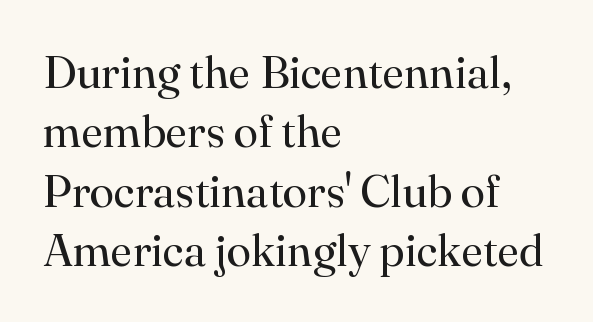
The image shows 45 px regular-weight serif type, upright; set left-aligned, normal line spacing (1.32x), normal letter spacing, not underlined; high stroke contrast and a small x-height.
